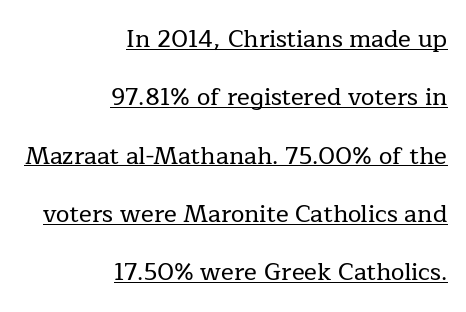
In terms of posture, this sample is upright. Which margin do the lines hug? The right one — the left edge is uneven. Whoever set this chose breathing room over compactness in the vertical rhythm. Compared with undecorated copy, this sample adds a rule below the words. Does extra space separate the letters? No, they use regular spacing.
